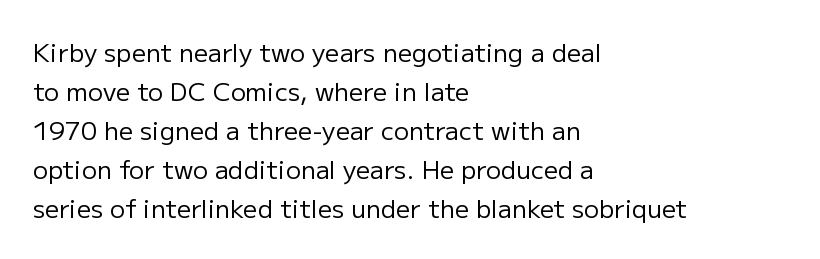
Q: Is the text bold? A: No.
Q: Is the text italic (slanted)? A: No, it is upright.
Q: Is the text underlined? A: No.
Q: How is the paragraph aligned? A: Left-aligned.
Q: Is the spacing between letters normal or unusually wide? A: Normal.
Q: Is the spacing between lines tight, normal or loose? A: Normal.
